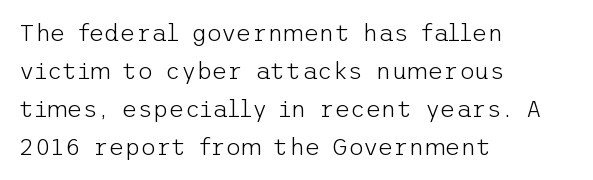
{"italic": "no", "bold": "no", "underline": "no", "align": "left", "line_spacing": "normal", "line_spacing_ratio": 1.58, "letter_spacing": "normal", "letter_spacing_em": 0.0, "glyph_px": 24}
